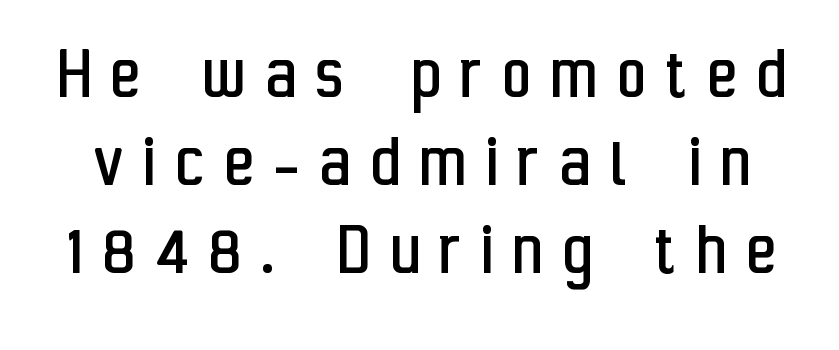
A clean baseline with only descenders dipping below it. Spacing verdict: proportional, widths tailored to each character. What's the leading like? Squeezed, with rows nearly overlapping. Posture: straight, roman, zero tilt. This is sans-serif lettering, the kind often seen on screens and signage. A light-to-regular cut is what we see here.
